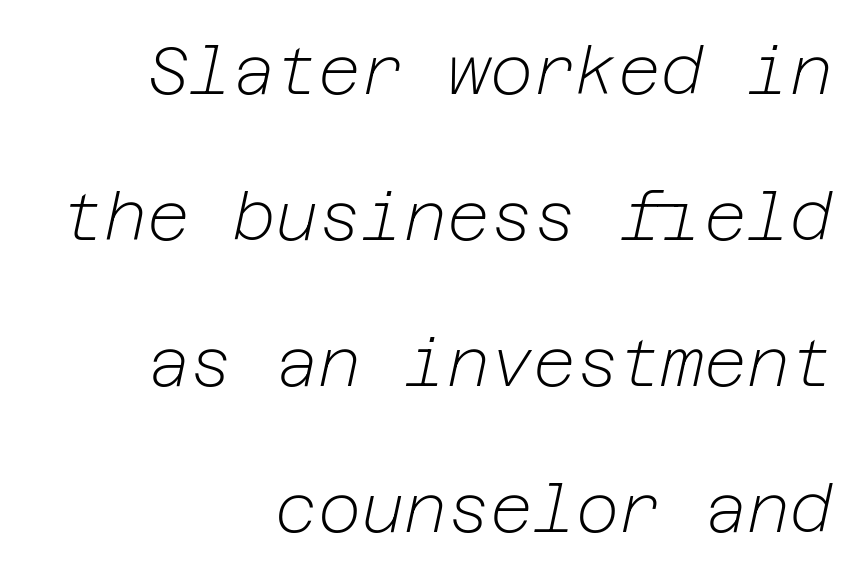
The image shows 66 px light type, italic (leaning right); set right-aligned, loose line spacing (2.21x), normal letter spacing, not underlined; low stroke contrast and a medium x-height.
